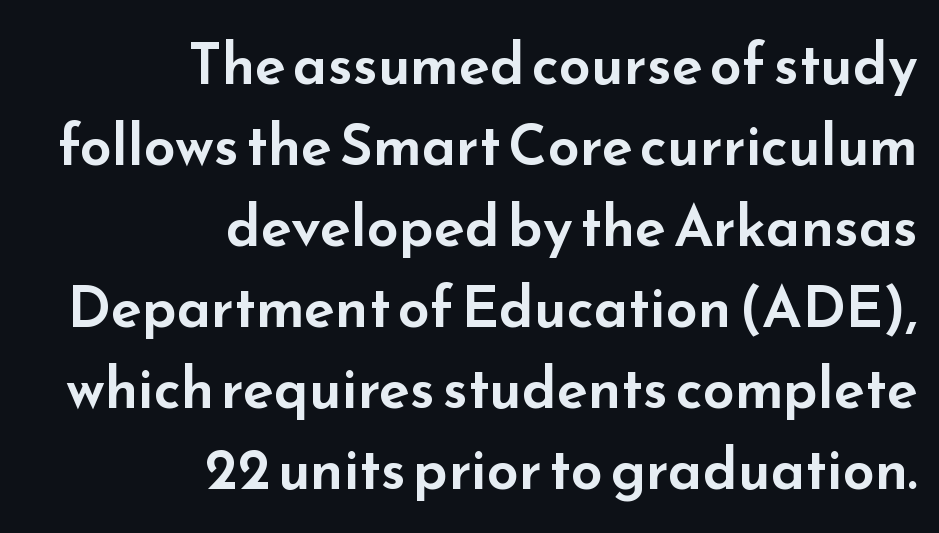
If you drew a ruler down the right edge, every line would touch it. Varying glyph widths throughout — classic text-font behaviour. Examine the stroke ends and you'll find no serifs. The letters stand upright; this is a roman face. Notice how descenders clear the ascenders below comfortably — that's standard leading.
